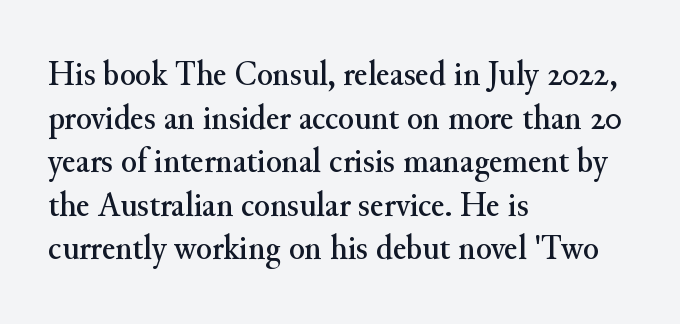
The image shows 36 px serif type, upright; set left-aligned, line spacing 1.21x, normal letter spacing, not underlined; medium stroke contrast and a small x-height.
